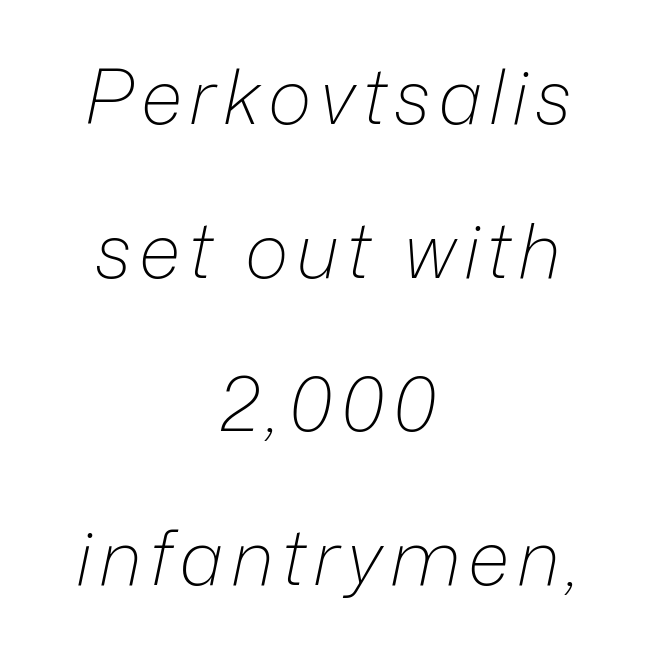
{"italic": "yes", "lean": "right", "slant_degrees": 12, "bold": "no", "weight": "light", "width": "normal", "stroke_contrast": "low", "x_height": "medium", "monospaced": "no", "underline": "no", "align": "center", "line_spacing": "loose", "line_spacing_ratio": 2.05, "glyph_px": 75}
